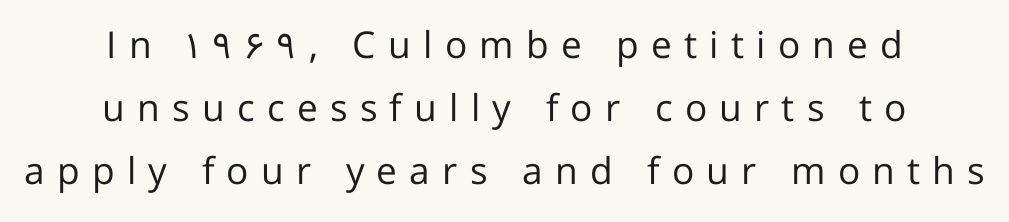
{"serif": "no", "italic": "no", "bold": "no", "weight": "regular", "width": "normal", "stroke_contrast": "low", "x_height": "medium", "monospaced": "no", "underline": "no", "align": "center", "line_spacing": "normal", "line_spacing_ratio": 1.7, "letter_spacing": "wide", "letter_spacing_em": 0.33, "glyph_px": 37}
